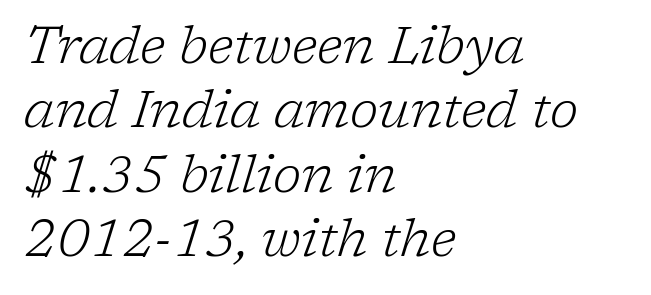
Q: Is the text bold? A: No.
Q: Is the text italic (slanted)? A: Yes, it leans right by about 17 degrees.
Q: Is the typeface a serif or a sans-serif typeface? A: Serif.
Q: Is the text underlined? A: No.
Q: How is the paragraph aligned? A: Left-aligned.
Q: Is the spacing between letters normal or unusually wide? A: Normal.
Q: Width (condensed, normal, or wide)? A: Normal.
Q: Stroke contrast? A: Low.
Q: x-height? A: Medium.
Q: Monospaced? A: No.
